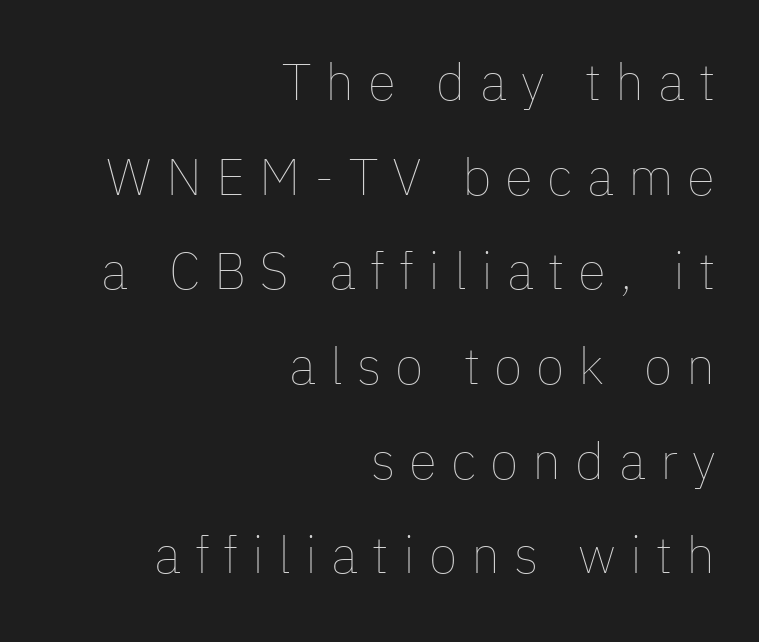
Q: Is the text bold? A: No.
Q: Is the text italic (slanted)? A: No, it is upright.
Q: Is the text underlined? A: No.
Q: How is the paragraph aligned? A: Right-aligned.
Q: Is the spacing between letters normal or unusually wide? A: Unusually wide.
Q: Width (condensed, normal, or wide)? A: Normal.
Q: Stroke contrast? A: Low.
Q: x-height? A: Medium.
Q: Monospaced? A: No.
